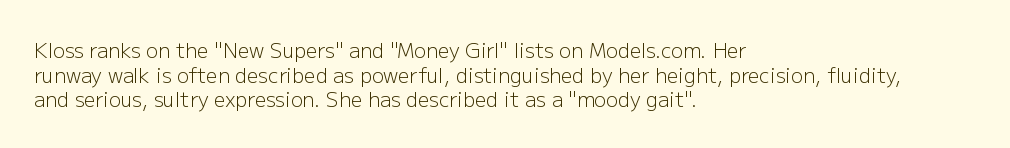
The image shows 20 px text type, upright; set left-aligned, line spacing 1.23x, normal letter spacing, not underlined.
